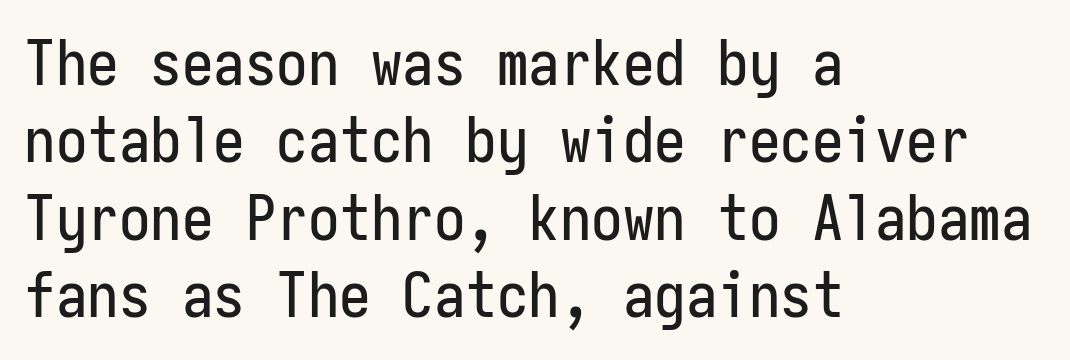
Q: Is the text italic (slanted)? A: No, it is upright.
Q: Is the typeface a serif or a sans-serif typeface? A: Sans-serif.
Q: Is the text underlined? A: No.
Q: How is the paragraph aligned? A: Left-aligned.
Q: Is the spacing between letters normal or unusually wide? A: Normal.
Q: Width (condensed, normal, or wide)? A: Condensed.
Q: Stroke contrast? A: Low.
Q: x-height? A: Medium.
Q: Monospaced? A: Yes.
